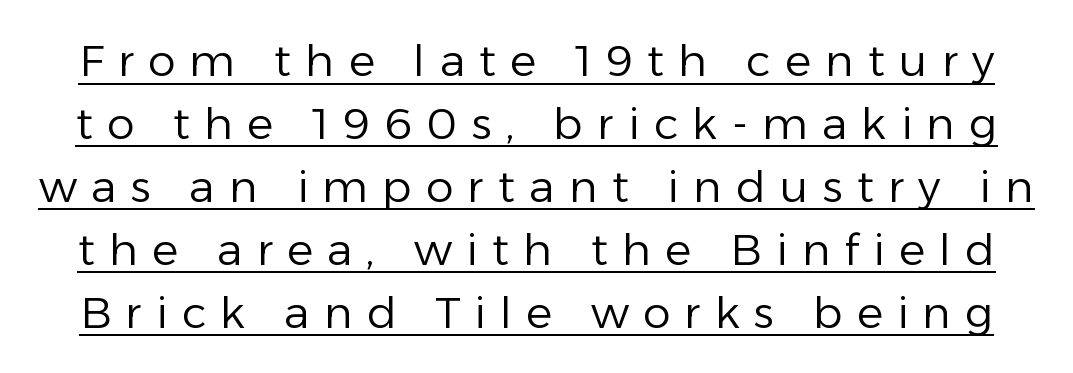
The image shows 44 px regular-weight sans-serif type, upright; set normal line spacing (1.43x), unusually wide letter spacing (+0.32 em), underlined; low stroke contrast and a medium x-height.
